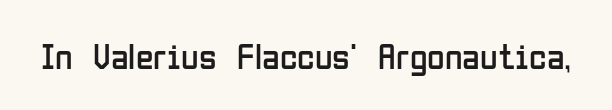
{"serif": "no", "italic": "no", "bold": "no", "weight": "regular", "width": "condensed", "stroke_contrast": "low", "x_height": "medium", "monospaced": "no", "underline": "no", "letter_spacing": "normal", "letter_spacing_em": 0.0, "glyph_px": 36}
